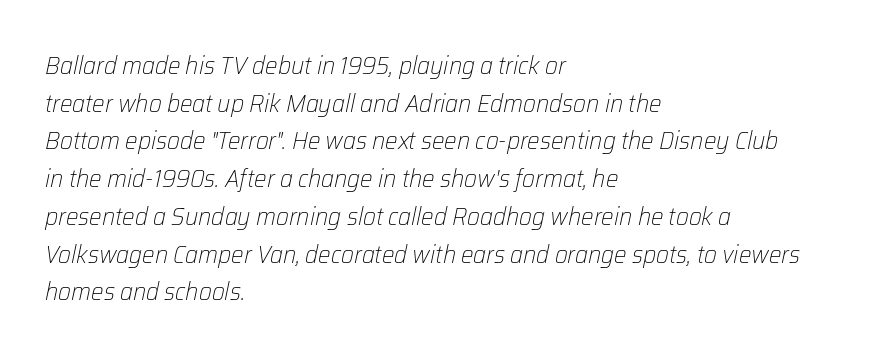
The image shows 25 px text type, italic (leaning right); set left-aligned, normal line spacing (1.51x), normal letter spacing, not underlined.
